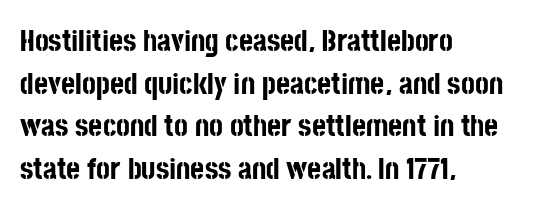
Just letters on the line, the space beneath them empty. Looks like regular typesetting: each glyph gets only the width it needs. Type style note: lacks serifs. The vertical gap from one line to the next is medium. The letters are bold, with thick, heavy strokes. If you drew a ruler down the left edge, every line would touch it.
